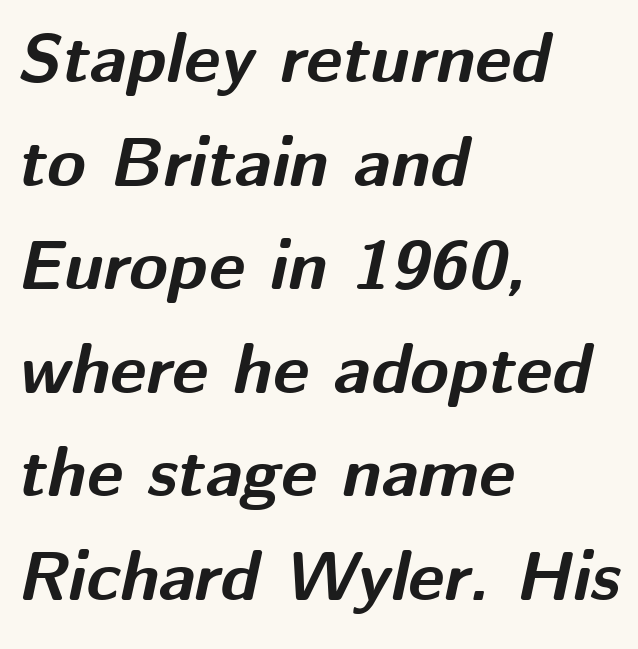
{"italic": "yes", "lean": "right", "slant_degrees": 12, "bold": "yes", "weight": "bold", "width": "normal", "stroke_contrast": "medium", "x_height": "medium", "monospaced": "no", "underline": "no", "align": "left", "line_spacing": "normal", "line_spacing_ratio": 1.48, "letter_spacing": "normal", "letter_spacing_em": 0.0, "glyph_px": 70}
